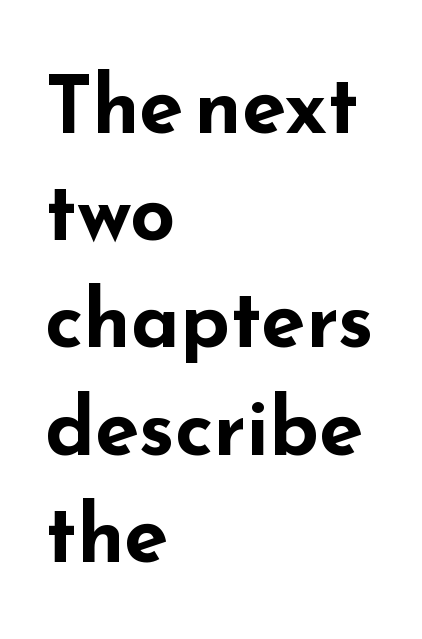
The image shows 80 px bold, wide sans-serif type, upright; set left-aligned, normal line spacing (1.34x), normal letter spacing, not underlined; low stroke contrast and a small x-height.
